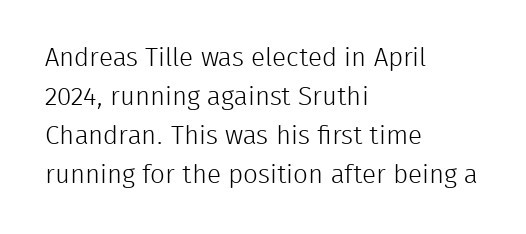
The image shows 26 px text type, upright; set left-aligned, normal line spacing (1.5x), normal letter spacing, not underlined.
